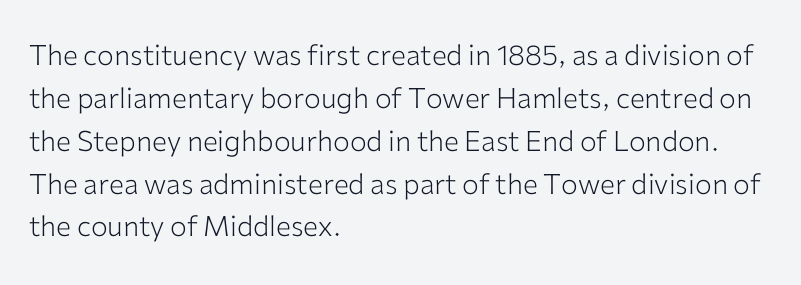
Q: Is the text bold? A: No.
Q: Is the text italic (slanted)? A: No, it is upright.
Q: Is the typeface a serif or a sans-serif typeface? A: Sans-serif.
Q: Is the text underlined? A: No.
Q: How is the paragraph aligned? A: Left-aligned.
Q: Is the spacing between letters normal or unusually wide? A: Normal.
Q: Is the spacing between lines tight, normal or loose? A: Normal.
Q: Width (condensed, normal, or wide)? A: Normal.
Q: Stroke contrast? A: Low.
Q: x-height? A: Medium.
Q: Monospaced? A: No.
